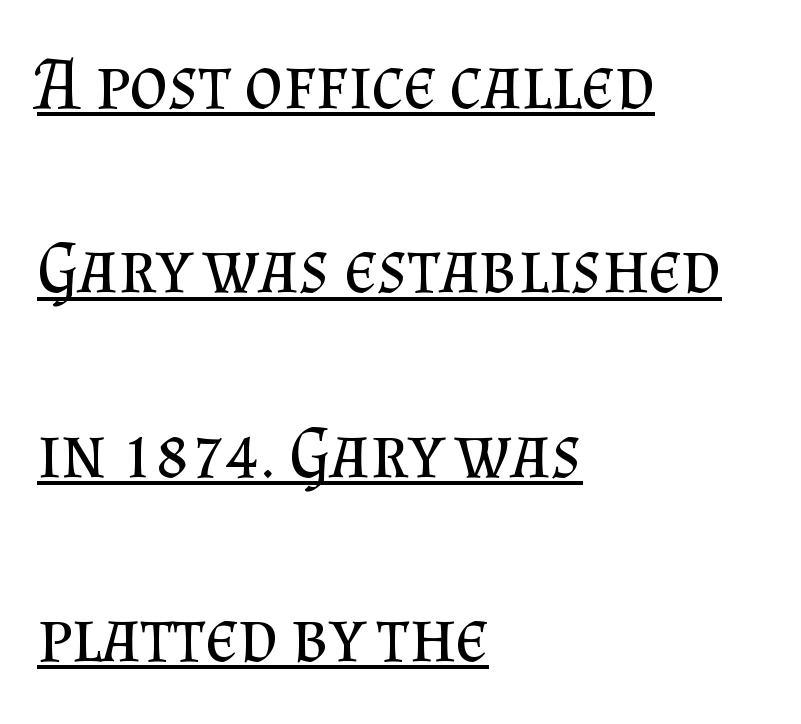
Unlike a clean sans, this face finishes its strokes with serifs. Is there any slant? The stems are plumb. Caption: face not bold, strokes unweighted. Each line starts at the same left margin while the right side varies.
